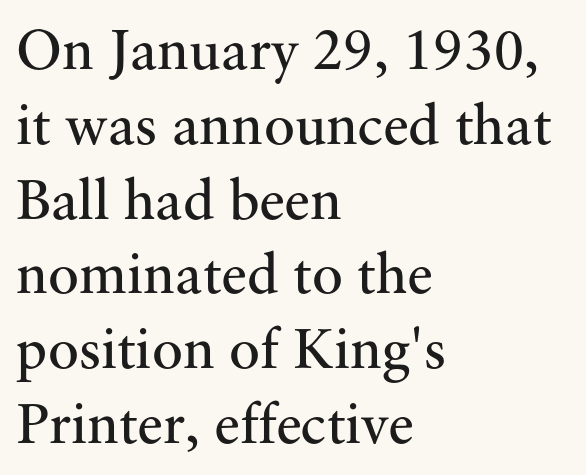
{"serif": "yes", "italic": "no", "bold": "no", "weight": "regular", "width": "normal", "stroke_contrast": "medium", "x_height": "small", "monospaced": "no", "underline": "no", "align": "left", "line_spacing": "normal", "line_spacing_ratio": 1.29, "letter_spacing": "normal", "letter_spacing_em": 0.0, "glyph_px": 58}
